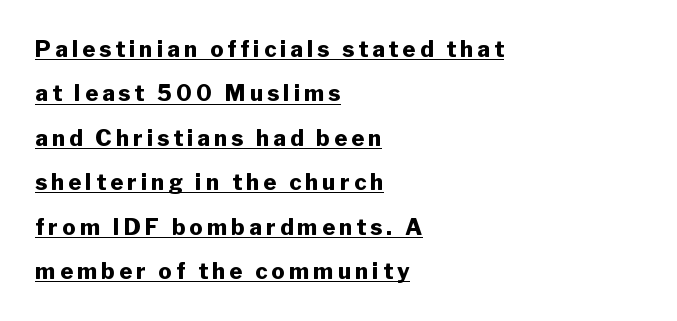
The image shows 22 px bold type, upright; set left-aligned, loose line spacing (2.02x), underlined.
